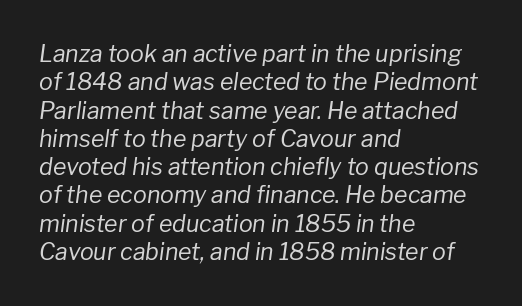
The image shows 23 px text type, italic (leaning right); set left-aligned, line spacing 1.23x, normal letter spacing, not underlined.
